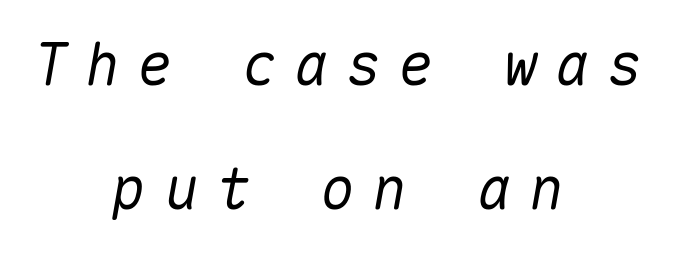
Q: Is the text italic (slanted)? A: Yes, it leans right by about 10 degrees.
Q: Is the text underlined? A: No.
Q: How is the paragraph aligned? A: Centered.
Q: Is the spacing between letters normal or unusually wide? A: Unusually wide.
Q: Is the spacing between lines tight, normal or loose? A: Loose.
Q: Width (condensed, normal, or wide)? A: Normal.
Q: Stroke contrast? A: Medium.
Q: x-height? A: Medium.
Q: Monospaced? A: Yes.
